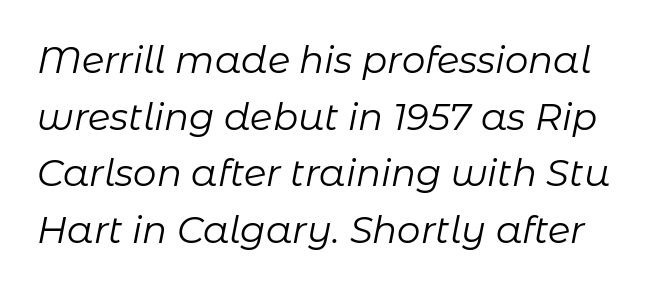
The image shows 37 px regular-weight type, italic (leaning right); set normal line spacing (1.53x), normal letter spacing, not underlined; low stroke contrast and a medium x-height.
